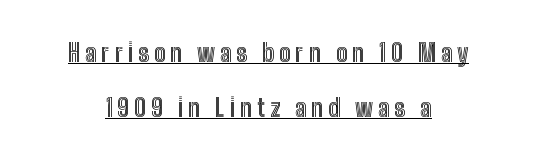
The image shows 24 px text type, upright; set centered, loose line spacing (2.3x), unusually wide letter spacing (+0.2 em), underlined.
